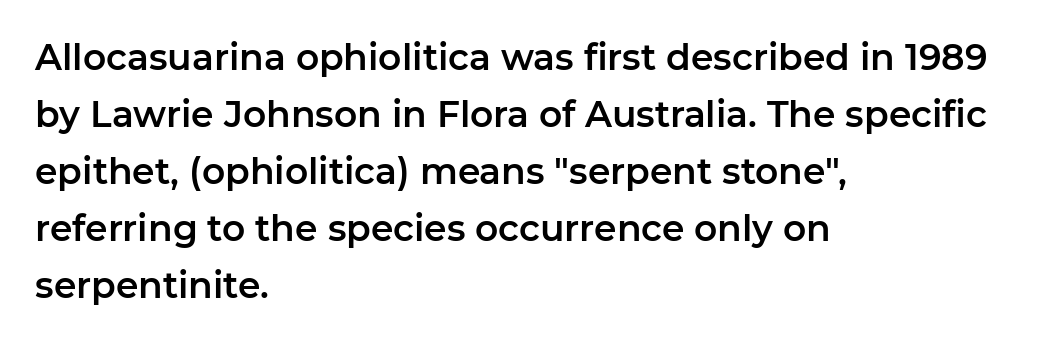
Q: Is the text italic (slanted)? A: No, it is upright.
Q: Is the typeface a serif or a sans-serif typeface? A: Sans-serif.
Q: Is the text underlined? A: No.
Q: How is the paragraph aligned? A: Left-aligned.
Q: Is the spacing between letters normal or unusually wide? A: Normal.
Q: Is the spacing between lines tight, normal or loose? A: Normal.
Q: Width (condensed, normal, or wide)? A: Normal.
Q: Stroke contrast? A: Low.
Q: x-height? A: Medium.
Q: Monospaced? A: No.
